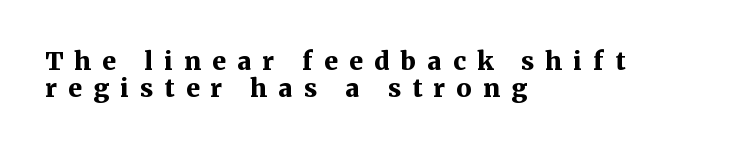
Line beginnings align vertically; line endings do not. Descenders hang freely into open space. Posture: upright roman. Weight: bold. The passage shown stacks its lines with hardly any gap.
